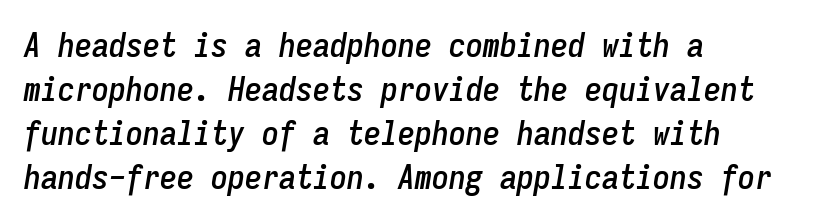
The image shows 34 px condensed type, italic (leaning right), monospaced; set left-aligned, normal line spacing (1.29x), normal letter spacing, not underlined; low stroke contrast and a medium x-height.
